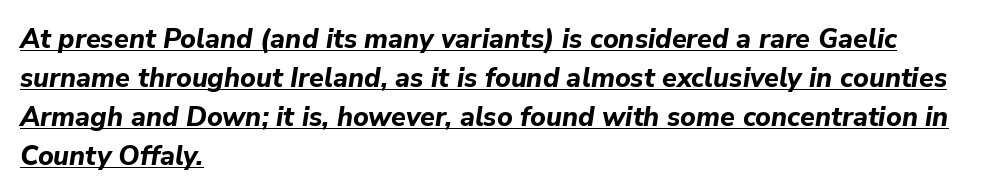
Which margin do the lines hug? The left one — the right edge is uneven. The face used here is rendered with its standard letterfit. This is oblique type, the kind used for emphasis or titles. Heavy, bold letterforms. The leading is moderate, giving the passage an even texture.
